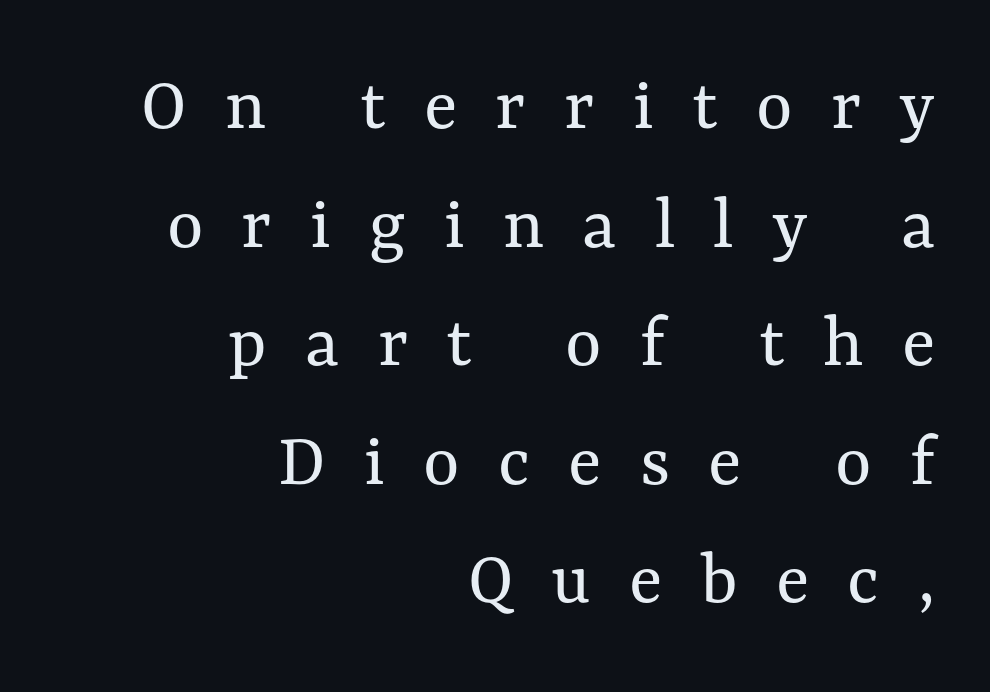
The passage shown is typed in a proportional face where columns would drift. The rendering anchors every line to the right-hand side. The letters stand straight up with perfectly vertical stems. The space beneath each line is pristine and unruled.
